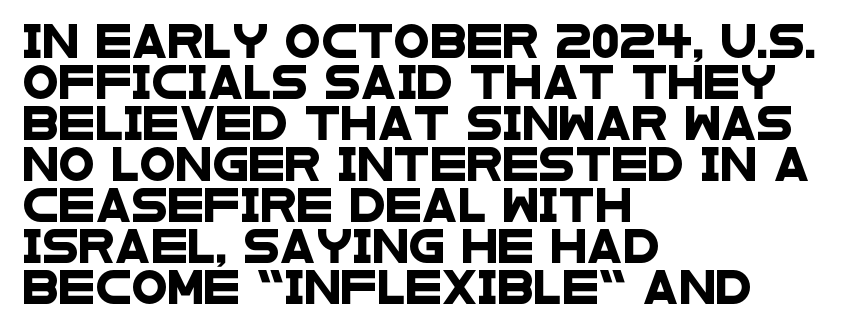
{"serif": "no", "width": "wide", "stroke_contrast": "low", "x_height": "large", "monospaced": "no", "underline": "no", "align": "left", "line_spacing_ratio": 1.24, "letter_spacing": "normal", "letter_spacing_em": 0.0, "glyph_px": 33}
